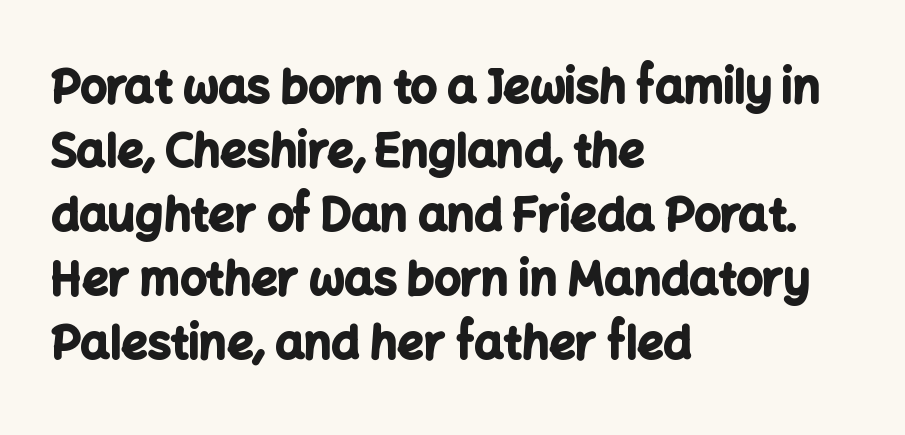
The image shows 46 px bold sans-serif type, upright; set left-aligned, normal line spacing (1.39x), normal letter spacing, not underlined; low stroke contrast and a medium x-height.
